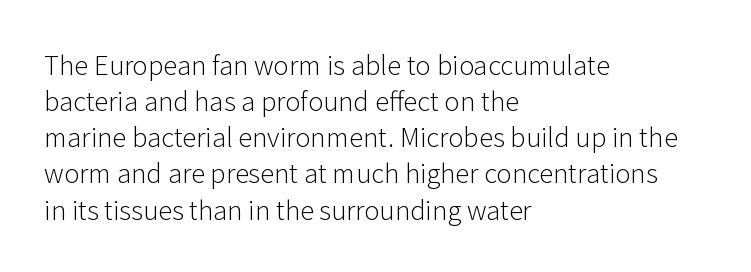
The image shows 26 px text type, upright; set left-aligned, normal line spacing (1.39x), normal letter spacing, not underlined.
